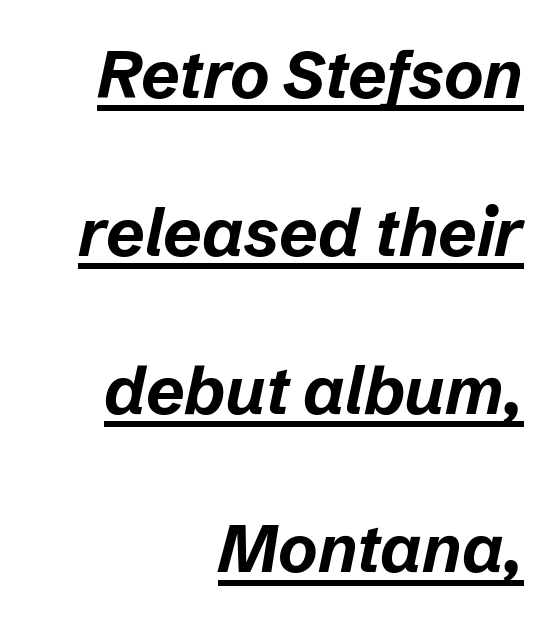
Q: Is the text bold? A: Yes.
Q: Is the text italic (slanted)? A: Yes, it leans right by about 12 degrees.
Q: Is the text underlined? A: Yes.
Q: How is the paragraph aligned? A: Right-aligned.
Q: Is the spacing between letters normal or unusually wide? A: Normal.
Q: Is the spacing between lines tight, normal or loose? A: Loose.
Q: Width (condensed, normal, or wide)? A: Normal.
Q: Stroke contrast? A: Low.
Q: x-height? A: Medium.
Q: Monospaced? A: No.
